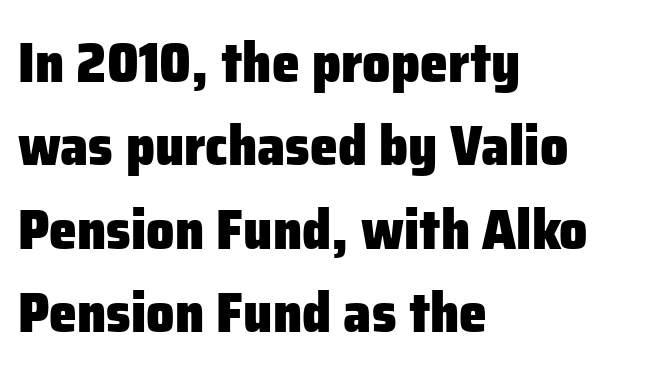
{"serif": "no", "italic": "no", "bold": "yes", "weight": "heavy", "width": "normal", "stroke_contrast": "low", "x_height": "medium", "monospaced": "no", "underline": "no", "align": "left", "line_spacing": "normal", "line_spacing_ratio": 1.49, "letter_spacing": "normal", "letter_spacing_em": 0.0, "glyph_px": 56}
